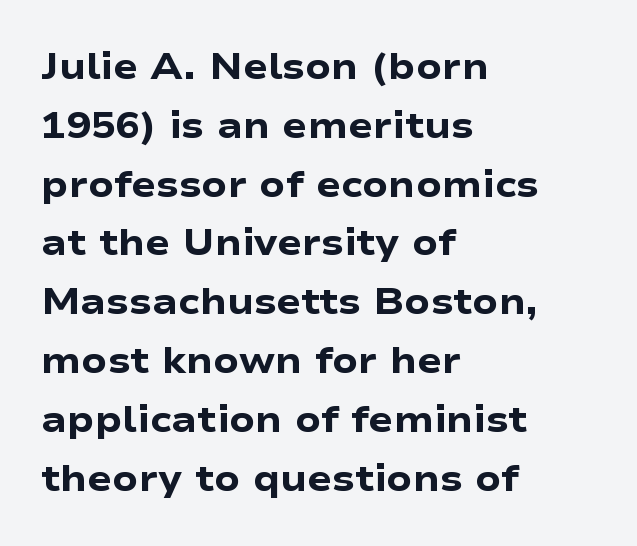
Q: Is the text bold? A: Yes.
Q: Is the text italic (slanted)? A: No, it is upright.
Q: Is the typeface a serif or a sans-serif typeface? A: Sans-serif.
Q: Is the text underlined? A: No.
Q: How is the paragraph aligned? A: Left-aligned.
Q: Is the spacing between letters normal or unusually wide? A: Normal.
Q: Is the spacing between lines tight, normal or loose? A: Normal.
Q: Width (condensed, normal, or wide)? A: Wide.
Q: Stroke contrast? A: Low.
Q: x-height? A: Medium.
Q: Monospaced? A: No.
